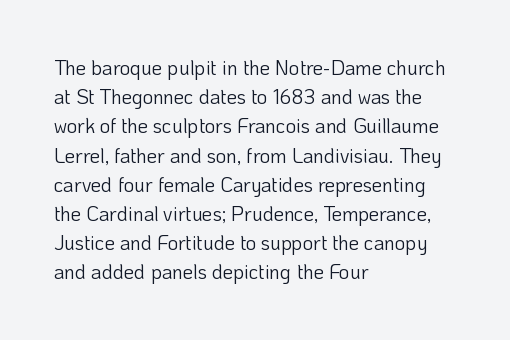
The image shows 20 px text type, upright; set left-aligned, normal line spacing (1.46x), normal letter spacing, not underlined.
